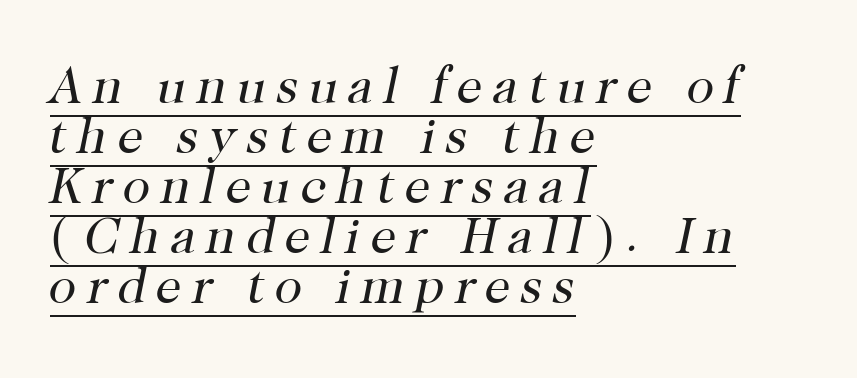
{"serif": "yes", "italic": "yes", "lean": "right", "slant_degrees": 12, "bold": "no", "weight": "regular", "width": "normal", "stroke_contrast": "high", "x_height": "medium", "monospaced": "no", "underline": "yes", "align": "left", "line_spacing": "tight", "line_spacing_ratio": 0.98, "letter_spacing": "wide", "letter_spacing_em": 0.2, "glyph_px": 51}
